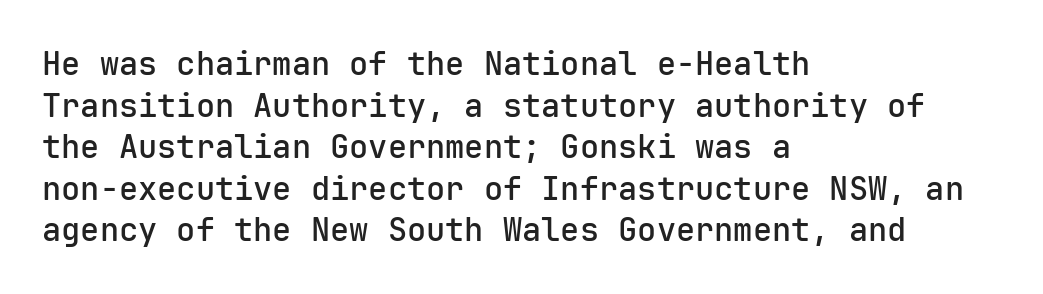
{"serif": "no", "italic": "no", "bold": "semi", "weight": "semibold", "width": "normal", "stroke_contrast": "low", "x_height": "medium", "monospaced": "yes", "underline": "no", "align": "left", "line_spacing": "normal", "line_spacing_ratio": 1.3, "letter_spacing": "normal", "letter_spacing_em": 0.0, "glyph_px": 32}
